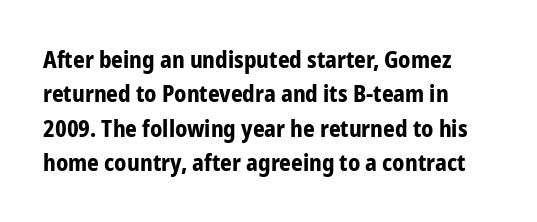
{"italic": "no", "bold": "yes", "underline": "no", "align": "left", "line_spacing": "normal", "line_spacing_ratio": 1.5, "letter_spacing": "normal", "letter_spacing_em": 0.0, "glyph_px": 23}
